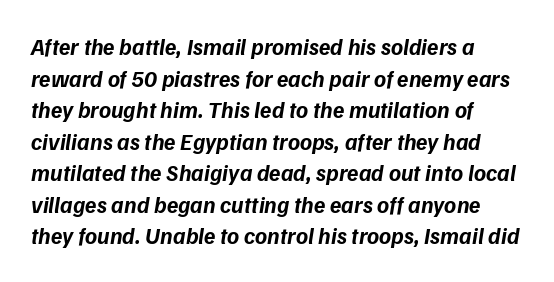
The image shows 23 px bold type, italic (leaning right); set left-aligned, normal line spacing (1.37x), normal letter spacing, not underlined.
